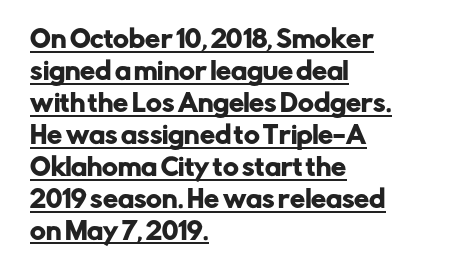
The image shows 24 px text type, upright; set left-aligned, normal line spacing (1.33x), normal letter spacing, underlined.
